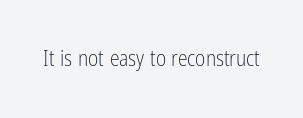
Q: Is the text bold? A: No.
Q: Is the text italic (slanted)? A: No, it is upright.
Q: Is the text underlined? A: No.
Q: Is the spacing between letters normal or unusually wide? A: Normal.
